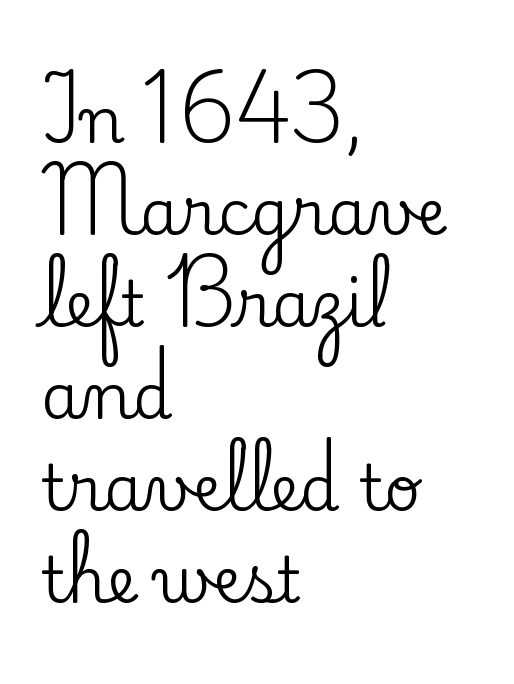
The image shows 63 px serif type, upright; set left-aligned, normal line spacing (1.46x), normal letter spacing, not underlined; low stroke contrast and a small x-height.
